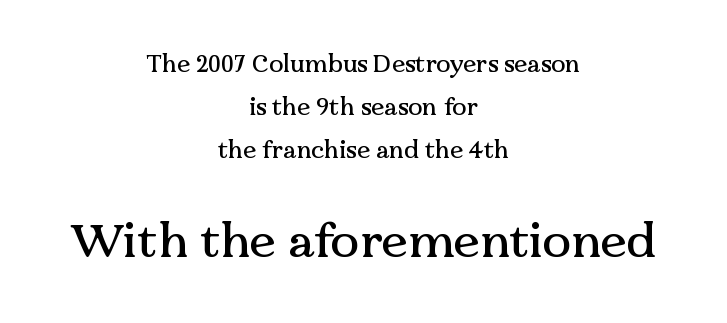
The image shows 48 px serif type, upright; set centered, line spacing 1.79x, normal letter spacing, not underlined; the second (bottom) block is 2.0x larger; medium stroke contrast and a medium x-height.
